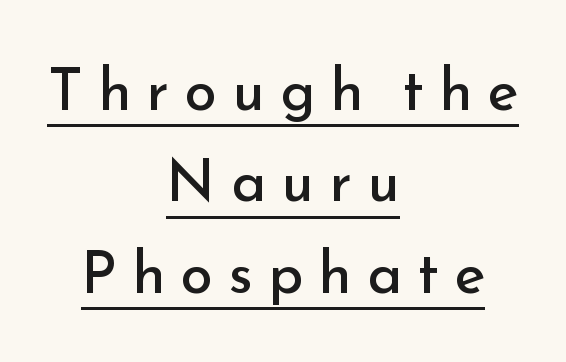
Q: Is the text bold? A: No.
Q: Is the text italic (slanted)? A: No, it is upright.
Q: Is the typeface a serif or a sans-serif typeface? A: Sans-serif.
Q: Is the text underlined? A: Yes.
Q: How is the paragraph aligned? A: Centered.
Q: Is the spacing between letters normal or unusually wide? A: Unusually wide.
Q: Is the spacing between lines tight, normal or loose? A: Normal.
Q: Width (condensed, normal, or wide)? A: Normal.
Q: Stroke contrast? A: Low.
Q: x-height? A: Small.
Q: Monospaced? A: No.
